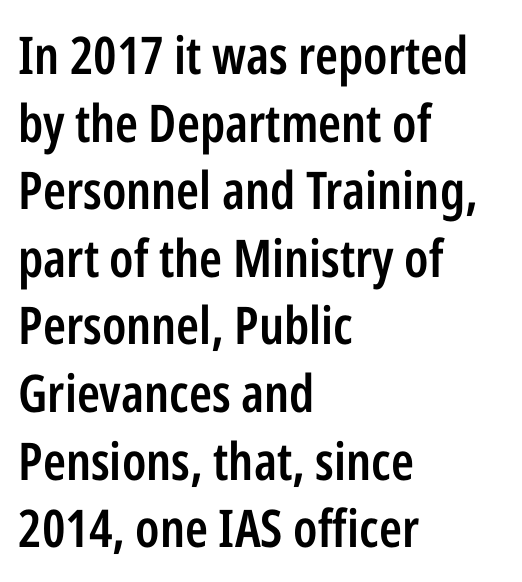
Q: Is the text bold? A: Semi-bold.
Q: Is the text italic (slanted)? A: No, it is upright.
Q: Is the typeface a serif or a sans-serif typeface? A: Sans-serif.
Q: Is the text underlined? A: No.
Q: How is the paragraph aligned? A: Left-aligned.
Q: Is the spacing between letters normal or unusually wide? A: Normal.
Q: Is the spacing between lines tight, normal or loose? A: Normal.
Q: Width (condensed, normal, or wide)? A: Condensed.
Q: Stroke contrast? A: Low.
Q: x-height? A: Medium.
Q: Monospaced? A: No.
